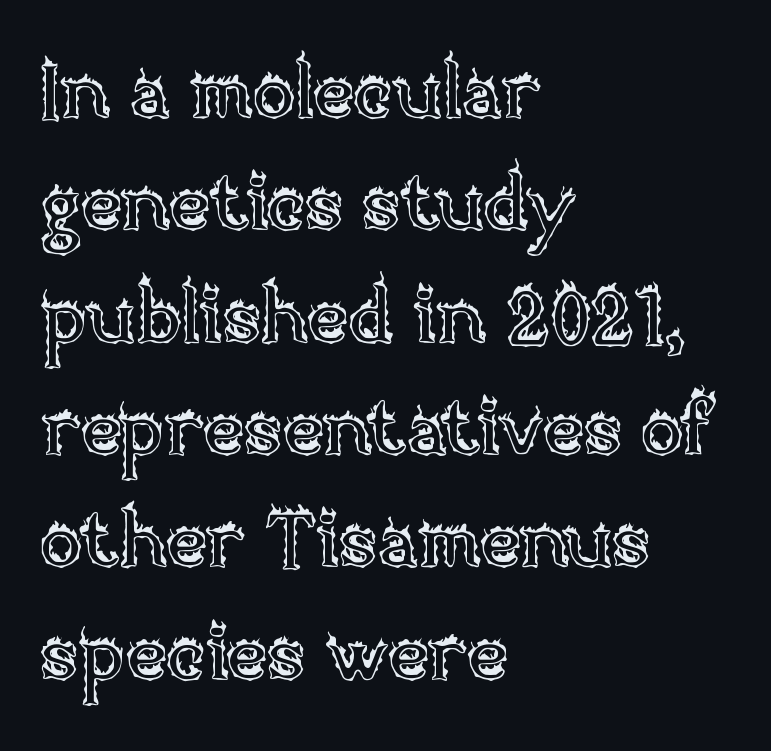
Q: Is the text italic (slanted)? A: No, it is upright.
Q: Is the text underlined? A: No.
Q: How is the paragraph aligned? A: Left-aligned.
Q: Is the spacing between letters normal or unusually wide? A: Normal.
Q: Is the spacing between lines tight, normal or loose? A: Normal.
Q: Width (condensed, normal, or wide)? A: Normal.
Q: x-height? A: Large.
Q: Monospaced? A: No.
